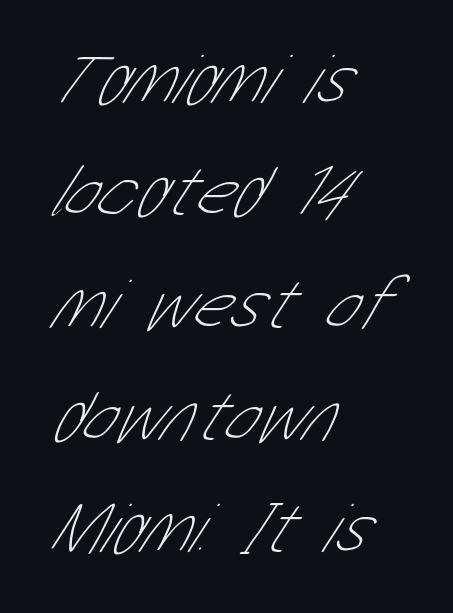
{"serif": "no", "bold": "no", "weight": "thin", "width": "condensed", "stroke_contrast": "low", "x_height": "medium", "monospaced": "no", "underline": "no", "align": "left", "line_spacing": "normal", "line_spacing_ratio": 1.56, "letter_spacing": "normal", "letter_spacing_em": 0.0, "glyph_px": 72}
